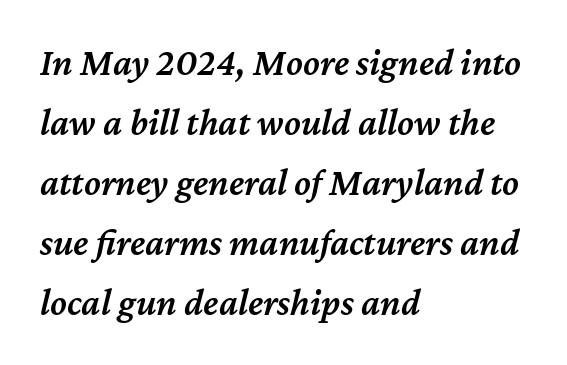
{"italic": "yes", "lean": "right", "slant_degrees": 12, "bold": "semi", "weight": "semibold", "width": "normal", "stroke_contrast": "medium", "x_height": "medium", "monospaced": "no", "underline": "no", "align": "left", "line_spacing": "normal", "line_spacing_ratio": 1.58, "letter_spacing": "normal", "letter_spacing_em": 0.0, "glyph_px": 38}
